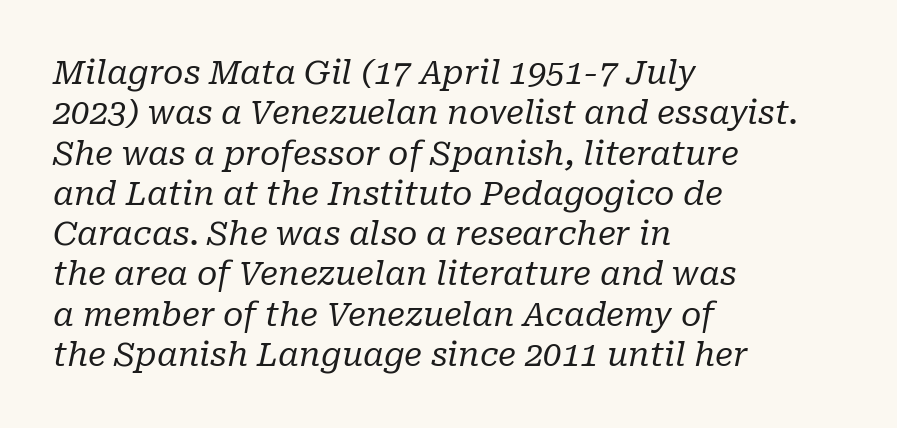
Q: Is the text bold? A: No.
Q: Is the text italic (slanted)? A: Yes, it leans right by about 10 degrees.
Q: Is the typeface a serif or a sans-serif typeface? A: Serif.
Q: Is the text underlined? A: No.
Q: How is the paragraph aligned? A: Left-aligned.
Q: Is the spacing between letters normal or unusually wide? A: Normal.
Q: Width (condensed, normal, or wide)? A: Normal.
Q: Stroke contrast? A: Low.
Q: x-height? A: Medium.
Q: Monospaced? A: No.
